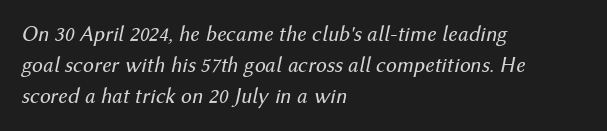
The image shows 22 px text type, italic (leaning right); set left-aligned, normal line spacing (1.42x), normal letter spacing, not underlined.
